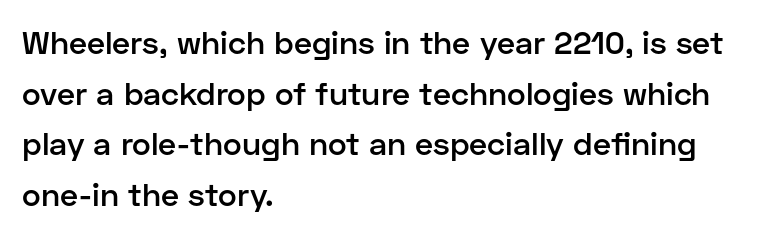
Q: Is the text bold? A: Semi-bold.
Q: Is the text italic (slanted)? A: No, it is upright.
Q: Is the typeface a serif or a sans-serif typeface? A: Sans-serif.
Q: Is the text underlined? A: No.
Q: How is the paragraph aligned? A: Left-aligned.
Q: Is the spacing between letters normal or unusually wide? A: Normal.
Q: Is the spacing between lines tight, normal or loose? A: Normal.
Q: Width (condensed, normal, or wide)? A: Normal.
Q: Stroke contrast? A: Low.
Q: x-height? A: Medium.
Q: Monospaced? A: No.
